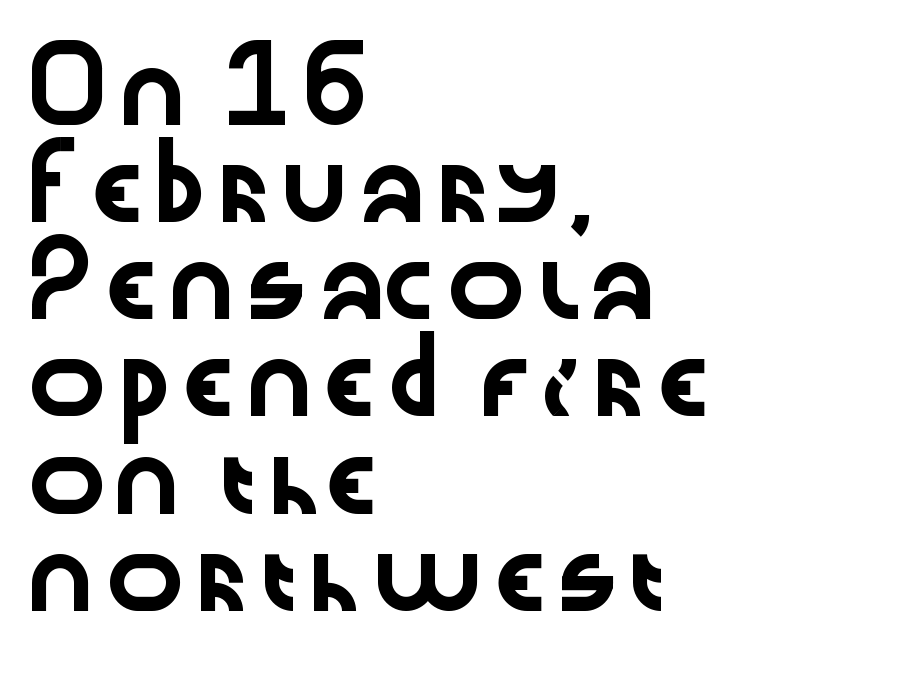
Q: Is the text italic (slanted)? A: No, it is upright.
Q: Is the typeface a serif or a sans-serif typeface? A: Sans-serif.
Q: Is the text underlined? A: No.
Q: How is the paragraph aligned? A: Left-aligned.
Q: Is the spacing between letters normal or unusually wide? A: Normal.
Q: Is the spacing between lines tight, normal or loose? A: Normal.
Q: Width (condensed, normal, or wide)? A: Wide.
Q: Stroke contrast? A: Low.
Q: x-height? A: Medium.
Q: Monospaced? A: No.
